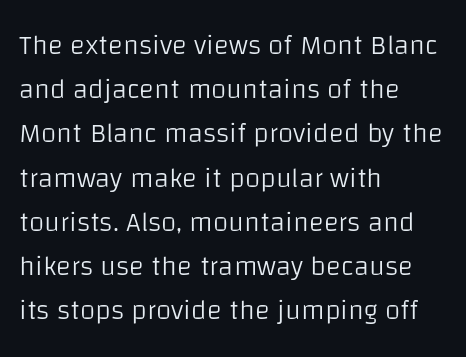
Do the letters lean? They stand straight. The passage shown has conventional tracking throughout. Typographically, this falls in the sans-serif category. The passage shown is not bold in any degree. This sample is left-justified, so line endings fall wherever the words run out.
